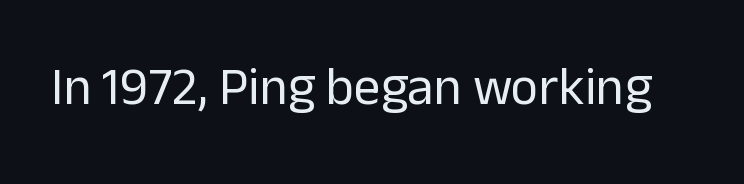
Q: Is the text bold? A: No.
Q: Is the text italic (slanted)? A: No, it is upright.
Q: Is the typeface a serif or a sans-serif typeface? A: Sans-serif.
Q: Is the text underlined? A: No.
Q: Is the spacing between letters normal or unusually wide? A: Normal.
Q: Width (condensed, normal, or wide)? A: Normal.
Q: Stroke contrast? A: Low.
Q: x-height? A: Medium.
Q: Monospaced? A: No.
